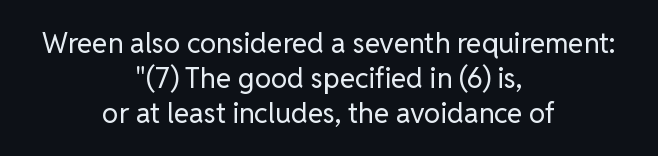
{"serif": "no", "italic": "no", "bold": "no", "weight": "regular", "width": "normal", "stroke_contrast": "low", "x_height": "medium", "monospaced": "no", "underline": "no", "align": "center", "line_spacing": "normal", "line_spacing_ratio": 1.25, "letter_spacing": "normal", "letter_spacing_em": 0.0, "glyph_px": 28}
